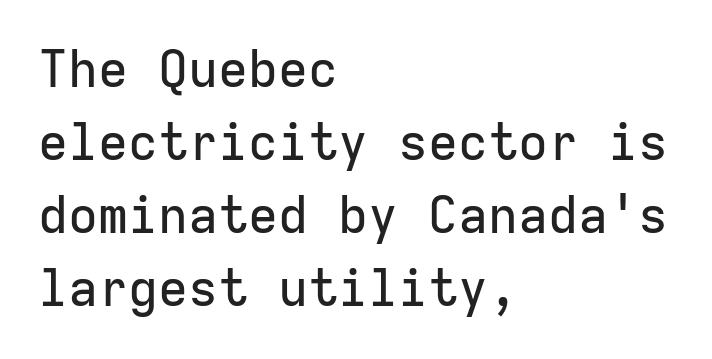
Q: Is the text italic (slanted)? A: No, it is upright.
Q: Is the typeface a serif or a sans-serif typeface? A: Sans-serif.
Q: Is the text underlined? A: No.
Q: How is the paragraph aligned? A: Left-aligned.
Q: Is the spacing between letters normal or unusually wide? A: Normal.
Q: Is the spacing between lines tight, normal or loose? A: Normal.
Q: Width (condensed, normal, or wide)? A: Normal.
Q: Stroke contrast? A: Low.
Q: x-height? A: Medium.
Q: Monospaced? A: Yes.
